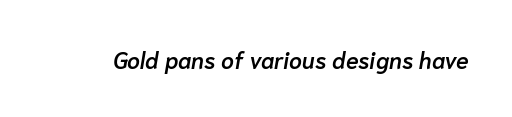
Each word holds together tightly as a unit, with standard inter-letter gaps. The sample has been set in demibold, a notch under bold. Check under the words: just untouched page. Quick note: italic.
